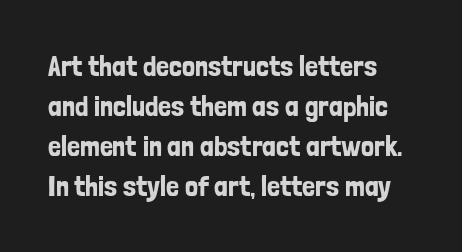
{"serif": "no", "italic": "no", "width": "condensed", "stroke_contrast": "low", "x_height": "medium", "monospaced": "no", "underline": "no", "align": "left", "line_spacing": "normal", "line_spacing_ratio": 1.38, "letter_spacing": "normal", "letter_spacing_em": 0.0, "glyph_px": 29}
